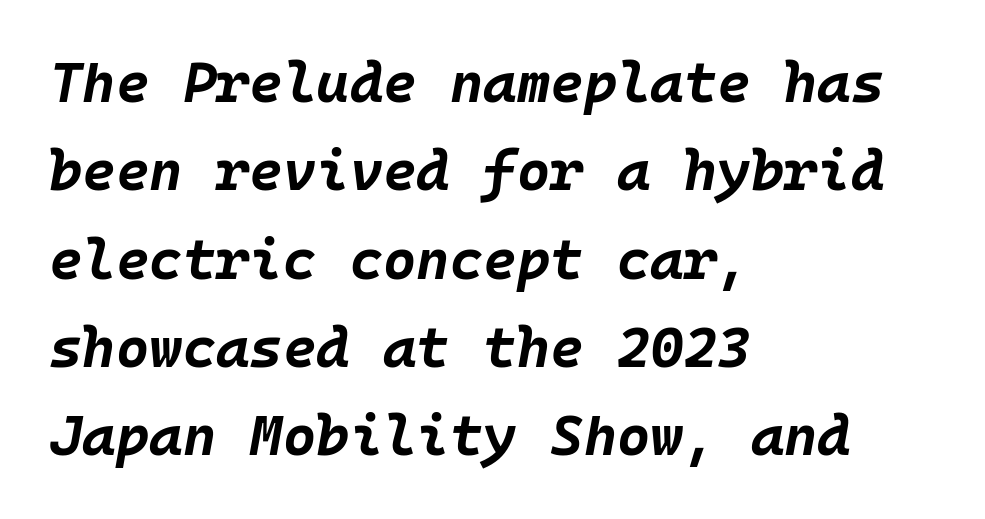
The image shows 57 px bold type, italic (leaning right), monospaced; set left-aligned, normal line spacing (1.55x), normal letter spacing, not underlined; low stroke contrast and a large x-height.
